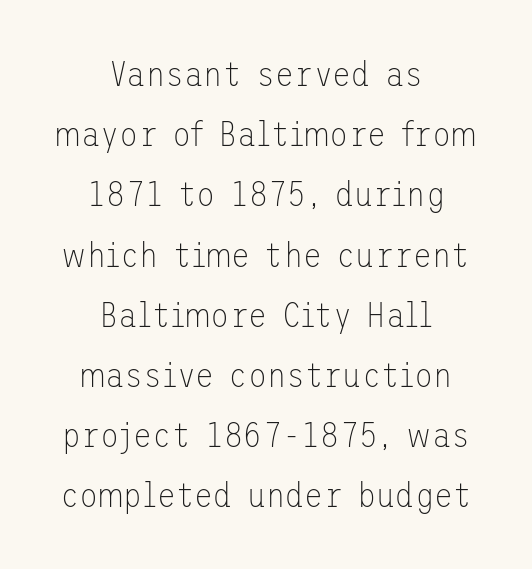
{"serif": "no", "italic": "no", "bold": "no", "weight": "thin", "width": "normal", "stroke_contrast": "low", "x_height": "medium", "underline": "no", "align": "center", "line_spacing_ratio": 1.72, "letter_spacing": "normal", "letter_spacing_em": 0.0, "glyph_px": 35}
